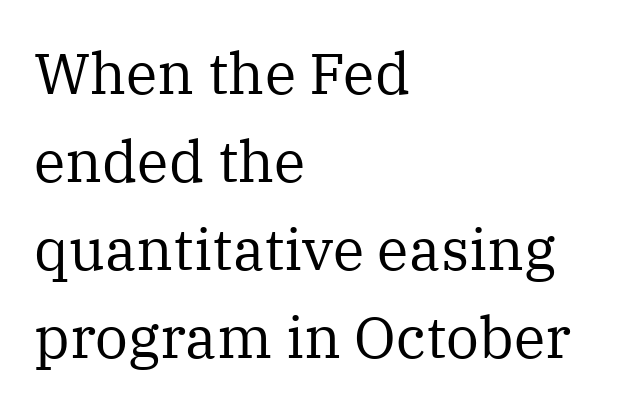
Q: Is the text bold? A: No.
Q: Is the text italic (slanted)? A: No, it is upright.
Q: Is the typeface a serif or a sans-serif typeface? A: Serif.
Q: Is the text underlined? A: No.
Q: How is the paragraph aligned? A: Left-aligned.
Q: Is the spacing between letters normal or unusually wide? A: Normal.
Q: Is the spacing between lines tight, normal or loose? A: Normal.
Q: Width (condensed, normal, or wide)? A: Normal.
Q: Stroke contrast? A: Medium.
Q: x-height? A: Medium.
Q: Monospaced? A: No.
